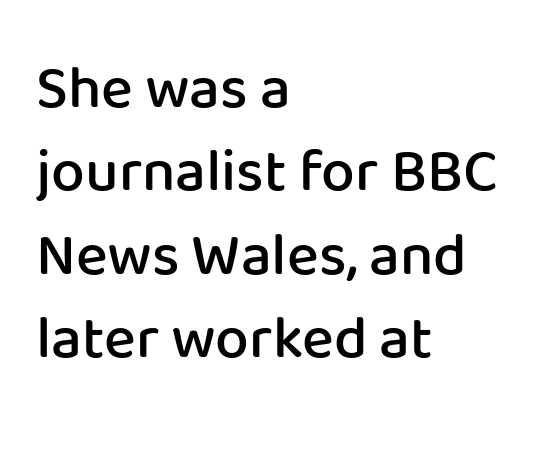
This sample uses a sans-serif face. Summary of weight: moderately heavy, a semibold. Every character sits straight up, as roman type does. Words appear dense and cohesive because spacing is normal. Varying glyph widths throughout — classic text-font behaviour.
